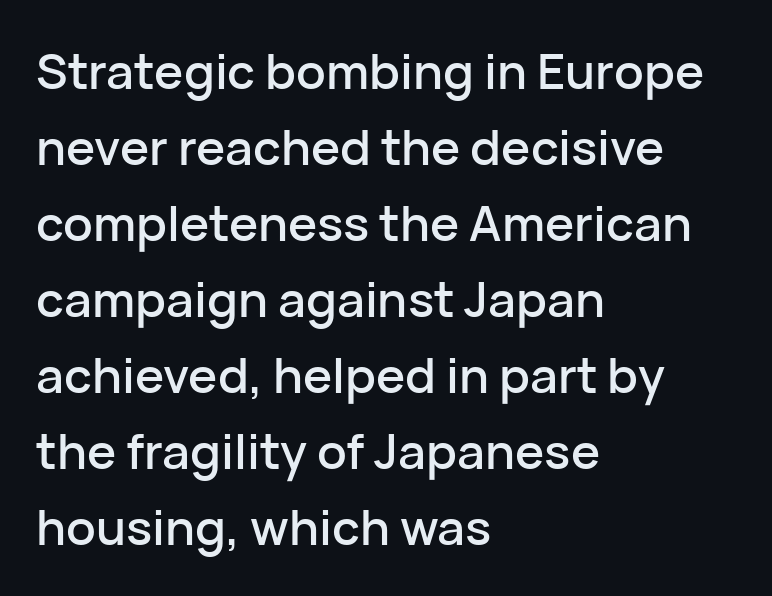
Q: Is the text italic (slanted)? A: No, it is upright.
Q: Is the typeface a serif or a sans-serif typeface? A: Sans-serif.
Q: Is the text underlined? A: No.
Q: How is the paragraph aligned? A: Left-aligned.
Q: Is the spacing between letters normal or unusually wide? A: Normal.
Q: Is the spacing between lines tight, normal or loose? A: Normal.
Q: Width (condensed, normal, or wide)? A: Normal.
Q: Stroke contrast? A: Low.
Q: x-height? A: Medium.
Q: Monospaced? A: No.
